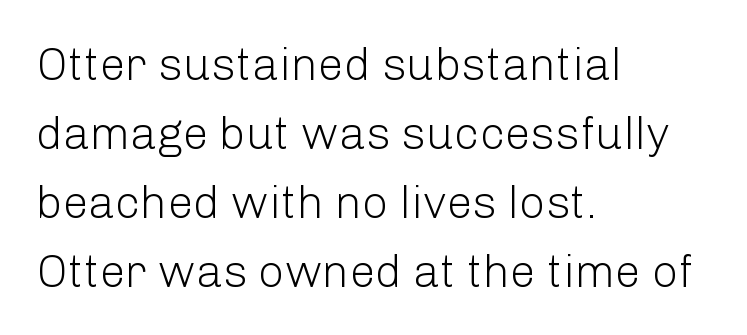
The image shows 46 px light sans-serif type, upright; set left-aligned, normal line spacing (1.5x), normal letter spacing, not underlined; low stroke contrast and a medium x-height.
